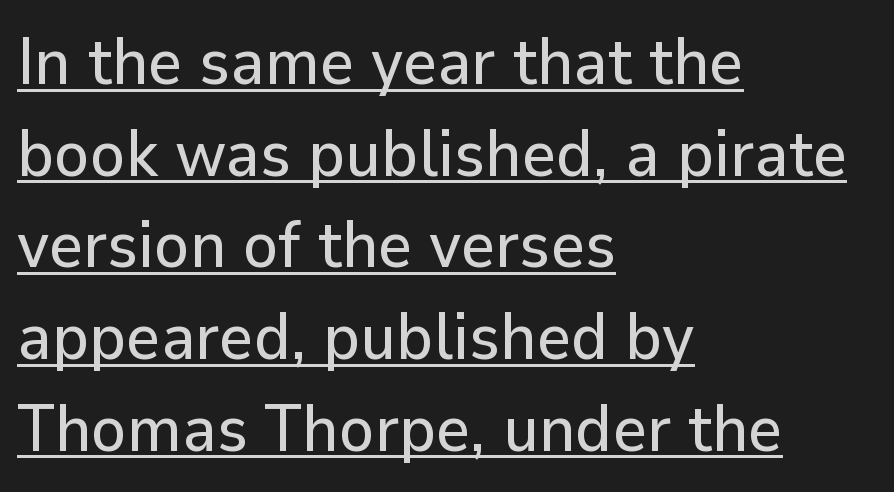
{"serif": "no", "italic": "no", "width": "normal", "stroke_contrast": "low", "x_height": "medium", "monospaced": "no", "underline": "yes", "align": "left", "line_spacing": "normal", "line_spacing_ratio": 1.39, "letter_spacing": "normal", "letter_spacing_em": 0.0, "glyph_px": 66}
